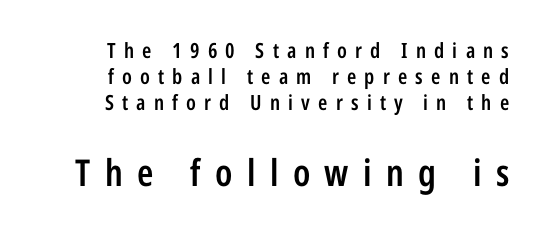
Letterform terminals end flat and unadorned throughout the passage. The horizontal fit of the characters is loose and conspicuously gappy. The sample has been set in demibold, a notch under bold. The axis of the letterforms is exactly vertical.
